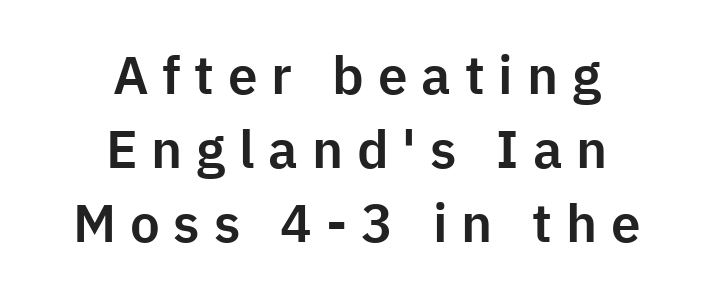
Q: Is the text italic (slanted)? A: No, it is upright.
Q: Is the typeface a serif or a sans-serif typeface? A: Sans-serif.
Q: Is the text underlined? A: No.
Q: How is the paragraph aligned? A: Centered.
Q: Is the spacing between letters normal or unusually wide? A: Unusually wide.
Q: Is the spacing between lines tight, normal or loose? A: Normal.
Q: Width (condensed, normal, or wide)? A: Normal.
Q: Stroke contrast? A: Low.
Q: x-height? A: Medium.
Q: Monospaced? A: No.
